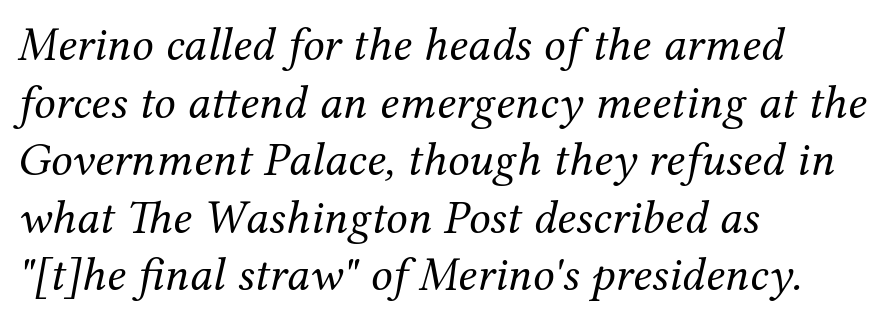
The image shows 48 px regular-weight serif type, italic (leaning right); set left-aligned, line spacing 1.2x, normal letter spacing, not underlined; medium stroke contrast and a medium x-height.
